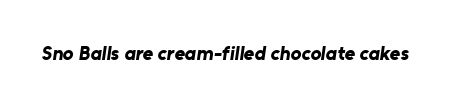
Standard letterfit; no display-style spreading of the glyphs. Plenty of ink on the page — the face is bold. The string is rendered with underlining switched off.
